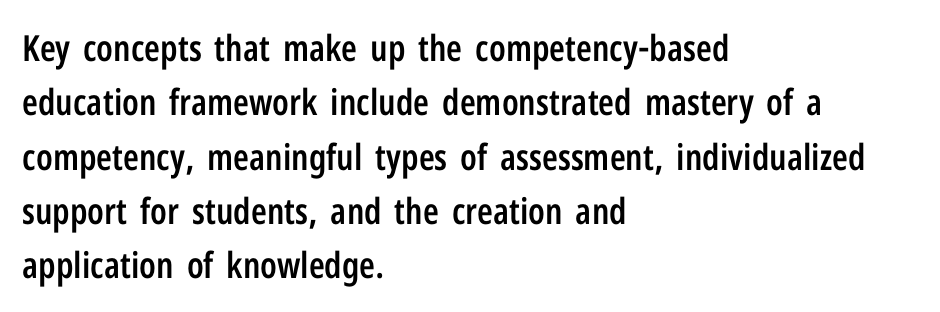
Posture: vertical. Unmarked baselines from the first word to the last. Baseline-to-baseline distance is the conventional proportion of letter height. Notice the strokes are somewhat thickened but not fully heavy: this is a semibold. A classic flush-left, rag-right setting is used for this passage. Short note: letters normally spaced.
